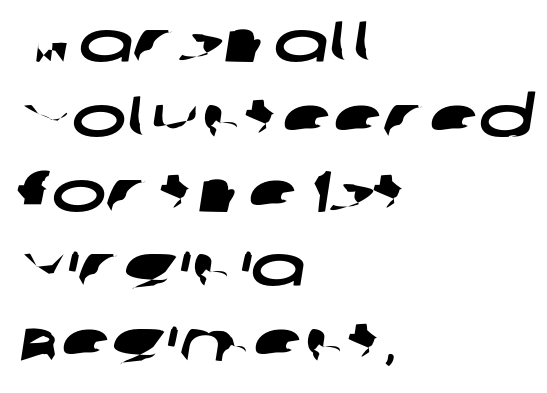
{"serif": "no", "width": "wide", "stroke_contrast": "low", "x_height": "large", "monospaced": "no", "underline": "no", "align": "left", "line_spacing": "normal", "line_spacing_ratio": 1.29, "letter_spacing": "normal", "letter_spacing_em": 0.0, "glyph_px": 58}
